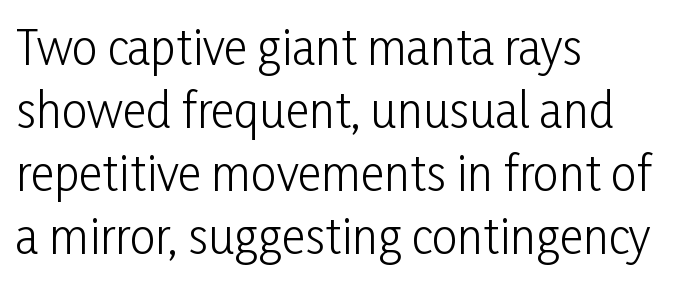
The cut favours lightness, reaching ordinary text weight at its darkest. Horizontally, the lines are justified to the leading edge only. Italic? Not at all — the glyphs are vertical. Underlining? Definitely not there.
